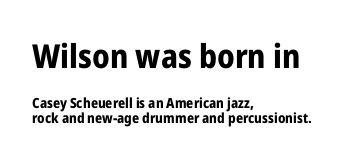
The image shows 33 px bold, condensed sans-serif type, upright; set left-aligned, tight line spacing (1.06x), normal letter spacing, not underlined; the first (top) block is 2.36x larger; low stroke contrast and a medium x-height.
